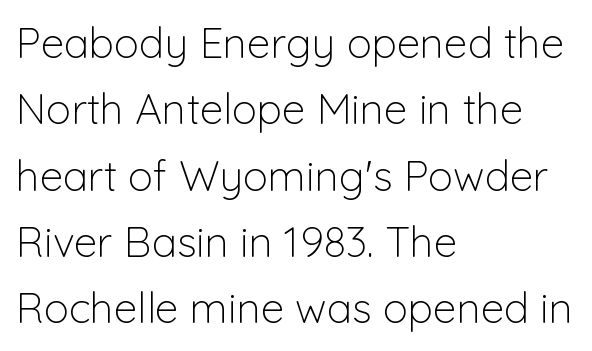
One glance says typical: line gaps are just what's usual. Typographically, this falls in the sans-serif category. No extra tracking has been applied to these lines. Underline: absent. Looks like regular typesetting: each glyph gets only the width it needs.
